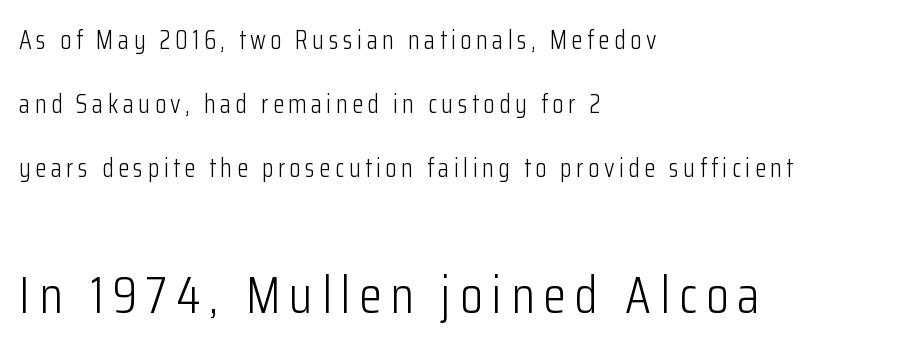
Q: Is the text bold? A: No.
Q: Is the text italic (slanted)? A: No, it is upright.
Q: Is the typeface a serif or a sans-serif typeface? A: Sans-serif.
Q: Is the text underlined? A: No.
Q: How is the paragraph aligned? A: Left-aligned.
Q: Is the spacing between lines tight, normal or loose? A: Loose.
Q: Which block of text is set in a larger size, the first (top) or the second (bottom)? A: The second (bottom) one.
Q: Width (condensed, normal, or wide)? A: Condensed.
Q: Stroke contrast? A: Low.
Q: x-height? A: Medium.
Q: Monospaced? A: No.
